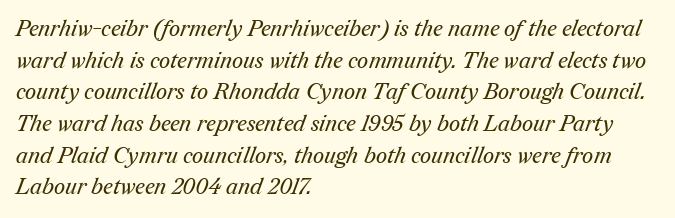
Stroke thickness stays within the range of a standard reading face or lighter. The gaps between neighbouring characters are ordinary and unremarkable. Plain, unruled lines of type. Each line starts at the same left margin while the right side varies. The leading is moderate, giving the passage an even texture.
